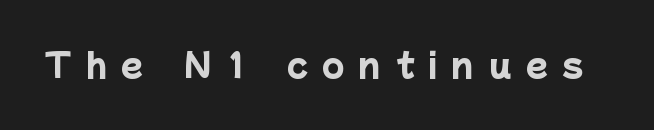
Q: Is the text bold? A: Yes.
Q: Is the typeface a serif or a sans-serif typeface? A: Sans-serif.
Q: Is the text underlined? A: No.
Q: Is the spacing between letters normal or unusually wide? A: Unusually wide.
Q: Width (condensed, normal, or wide)? A: Normal.
Q: Stroke contrast? A: Low.
Q: x-height? A: Medium.
Q: Monospaced? A: No.
